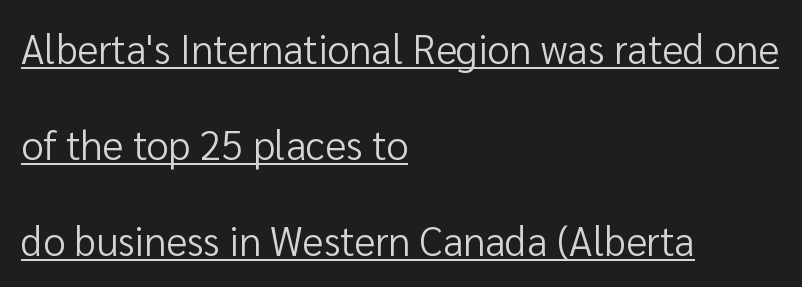
The image shows 40 px regular-weight sans-serif type, upright; set left-aligned, loose line spacing (2.4x), normal letter spacing, underlined; low stroke contrast and a medium x-height.
